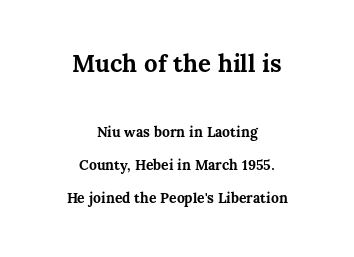
{"italic": "no", "bold": "yes", "underline": "no", "align": "center", "line_spacing": "loose", "line_spacing_ratio": 2.37, "letter_spacing": "normal", "letter_spacing_em": 0.0, "larger_block": "first", "size_ratio": 1.71, "glyph_px": 24}
